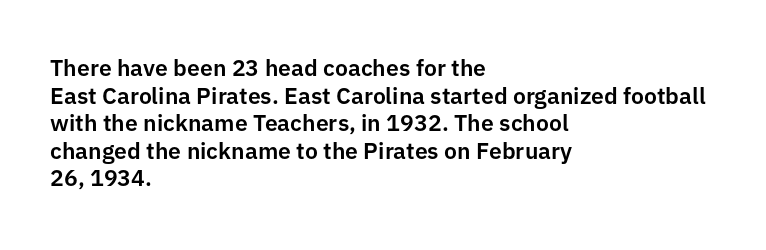
The line texture is even and compact thanks to regular tracking. These lines stack with their left ends in a neat column. The lettering stays uniformly vertical, giving the passage a roman look. Check the space under the baseline: it is left empty.
